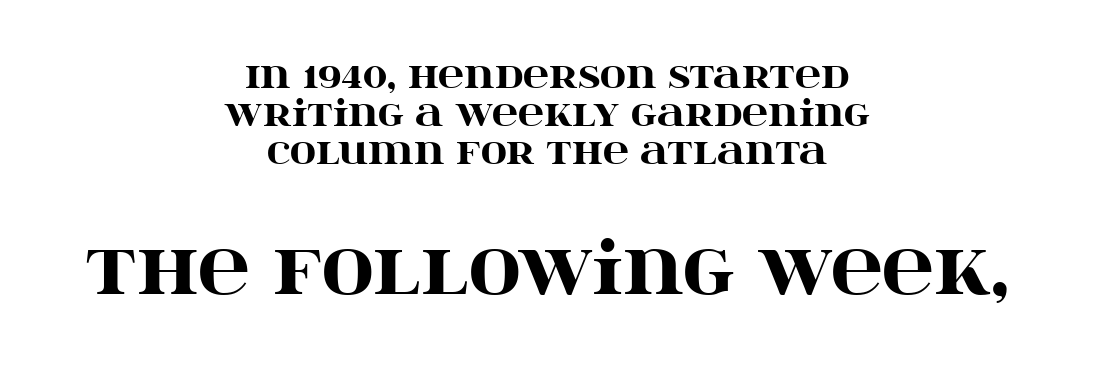
The image shows 72 px heavy, wide serif type, upright; set centered, tight line spacing (1.05x), normal letter spacing, not underlined; the second (bottom) block is 2.0x larger; high stroke contrast and a large x-height.
